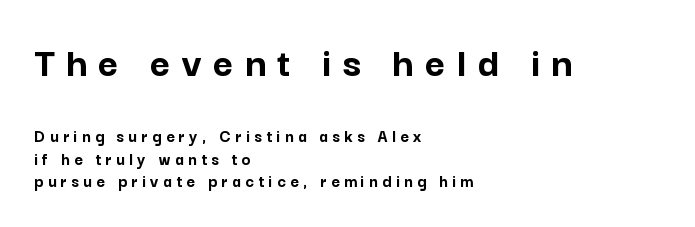
The image shows 44 px semibold sans-serif type, upright; set left-aligned, normal line spacing (1.25x), unusually wide letter spacing (+0.25 em), not underlined; the first (top) block is 2.44x larger; low stroke contrast and a medium x-height.
